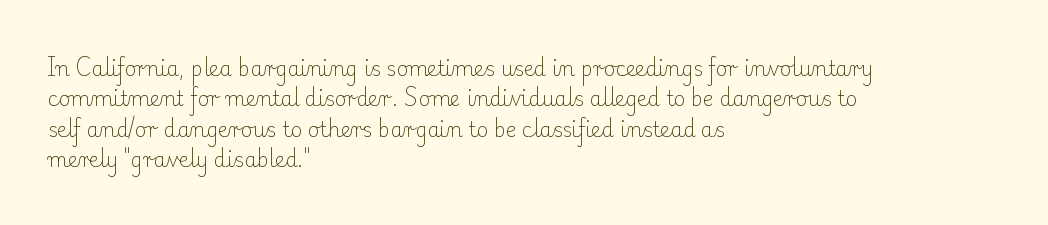
The typesetting does not lean heavy: it is not bold. Words appear dense and cohesive because spacing is normal. Every character sits straight up, as roman type does. What's the leading like? Ordinary, nothing unusual. Glance below the letters and you will spot only blank space.
